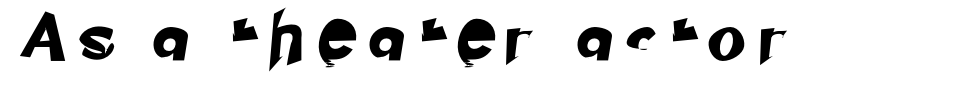
{"serif": "no", "width": "normal", "stroke_contrast": "low", "x_height": "small", "monospaced": "no", "underline": "no", "letter_spacing": "wide", "letter_spacing_em": 0.41, "glyph_px": 48}
